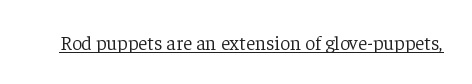
The image shows 20 px text type, upright; set normal letter spacing, underlined.
